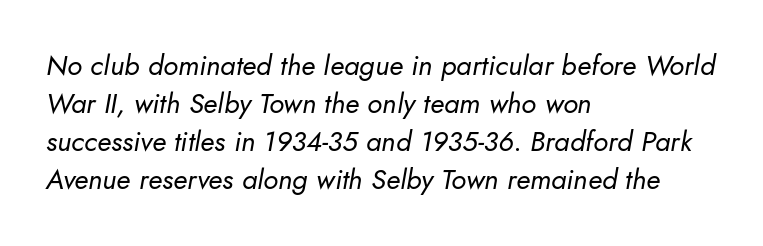
The image shows 28 px regular-weight type, italic (leaning right); set left-aligned, normal line spacing (1.36x), normal letter spacing, not underlined; low stroke contrast and a small x-height.
